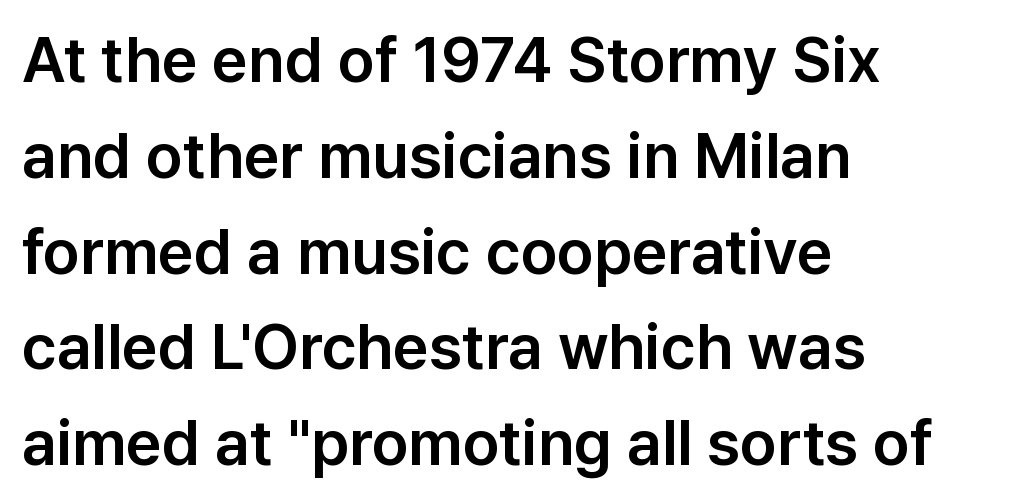
{"serif": "no", "italic": "no", "width": "normal", "stroke_contrast": "low", "x_height": "medium", "monospaced": "no", "underline": "no", "align": "left", "line_spacing": "normal", "line_spacing_ratio": 1.52, "letter_spacing": "normal", "letter_spacing_em": 0.0, "glyph_px": 63}
